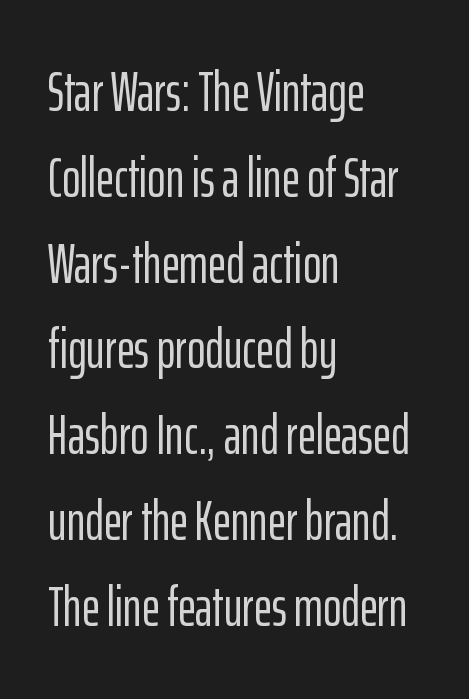
Q: Is the text italic (slanted)? A: No, it is upright.
Q: Is the typeface a serif or a sans-serif typeface? A: Sans-serif.
Q: Is the text underlined? A: No.
Q: How is the paragraph aligned? A: Left-aligned.
Q: Is the spacing between letters normal or unusually wide? A: Normal.
Q: Is the spacing between lines tight, normal or loose? A: Normal.
Q: Width (condensed, normal, or wide)? A: Condensed.
Q: Stroke contrast? A: Low.
Q: x-height? A: Medium.
Q: Monospaced? A: No.
